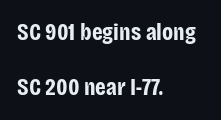
Only glyphs here, with clear space below each row. The lines are spread far apart with generous leading. The compositor pushed each line to the left boundary. The rendering uses a bold face; every stroke is thick and dark. Words appear dense and cohesive because spacing is normal. It's the straight-up-and-down kind of type.
